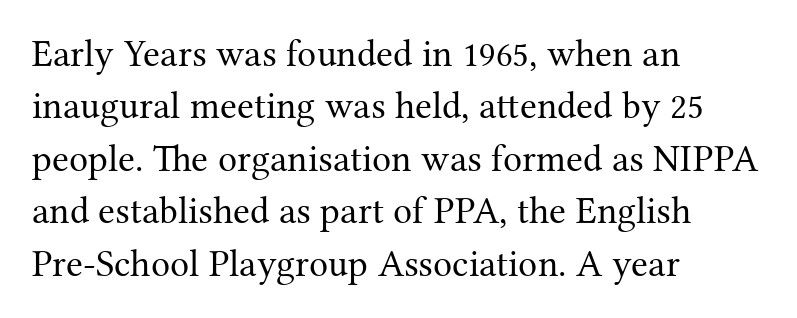
Q: Is the text bold? A: No.
Q: Is the text italic (slanted)? A: No, it is upright.
Q: Is the typeface a serif or a sans-serif typeface? A: Serif.
Q: Is the text underlined? A: No.
Q: How is the paragraph aligned? A: Left-aligned.
Q: Is the spacing between letters normal or unusually wide? A: Normal.
Q: Is the spacing between lines tight, normal or loose? A: Normal.
Q: Width (condensed, normal, or wide)? A: Normal.
Q: Stroke contrast? A: Medium.
Q: x-height? A: Medium.
Q: Monospaced? A: No.
